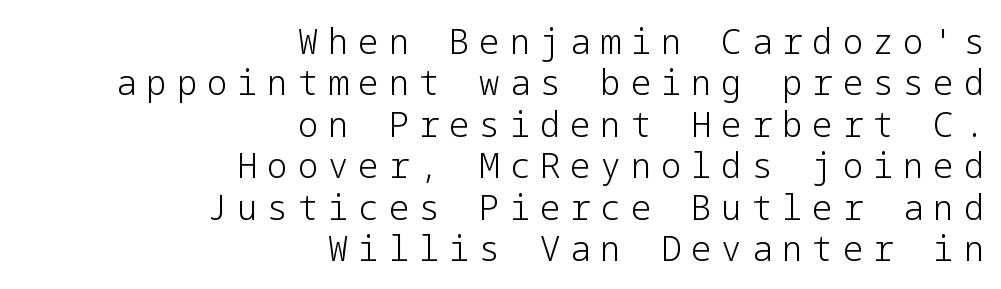
Any mark beneath the type? The region is blank. The typeface chosen for these lines omits serifs. The lettering stays uniformly vertical, giving the passage a roman look. Every row of glyphs terminates at an identical x-position on the right.
